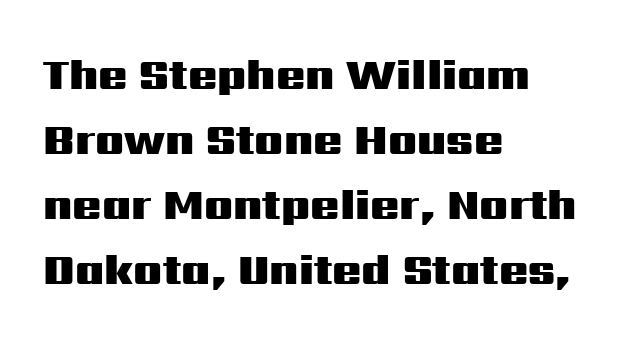
Q: Is the text bold? A: Yes.
Q: Is the text italic (slanted)? A: No, it is upright.
Q: Is the typeface a serif or a sans-serif typeface? A: Sans-serif.
Q: Is the text underlined? A: No.
Q: How is the paragraph aligned? A: Left-aligned.
Q: Is the spacing between letters normal or unusually wide? A: Normal.
Q: Is the spacing between lines tight, normal or loose? A: Normal.
Q: Width (condensed, normal, or wide)? A: Wide.
Q: Stroke contrast? A: Medium.
Q: x-height? A: Medium.
Q: Monospaced? A: No.
